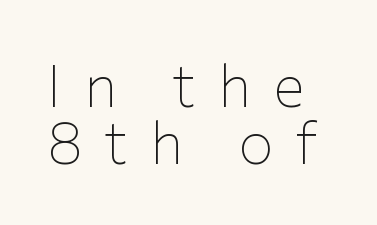
{"serif": "no", "italic": "no", "bold": "no", "weight": "thin", "width": "normal", "stroke_contrast": "low", "x_height": "medium", "monospaced": "no", "underline": "no", "line_spacing": "tight", "line_spacing_ratio": 0.97, "letter_spacing": "wide", "letter_spacing_em": 0.37, "glyph_px": 59}
